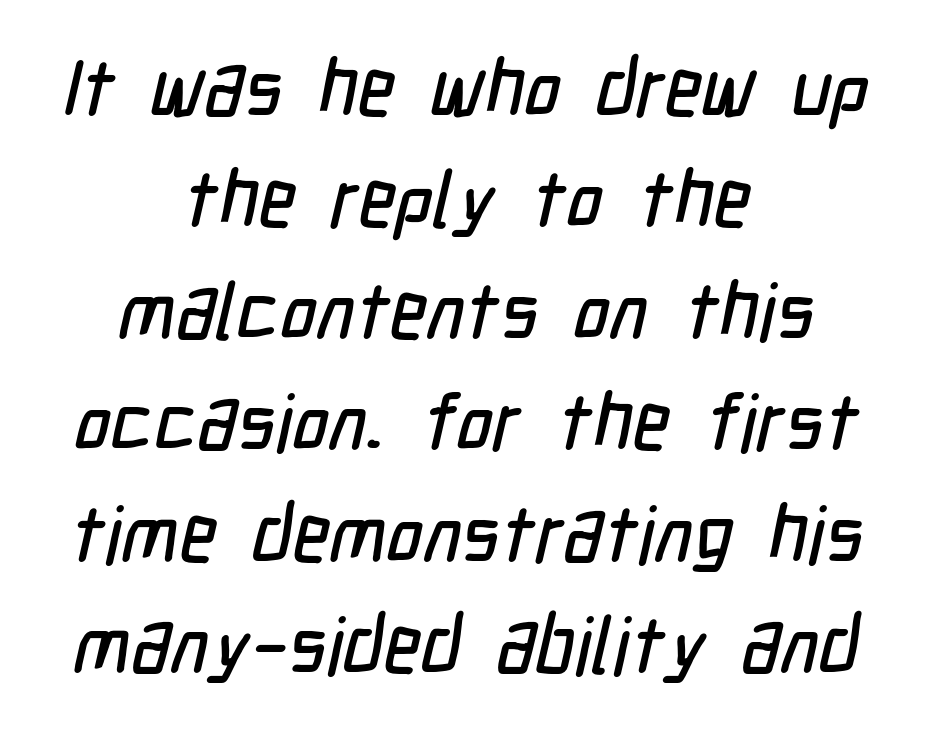
The image shows 79 px condensed sans-serif type; set centered, normal line spacing (1.41x), normal letter spacing, not underlined; low stroke contrast and a medium x-height.
